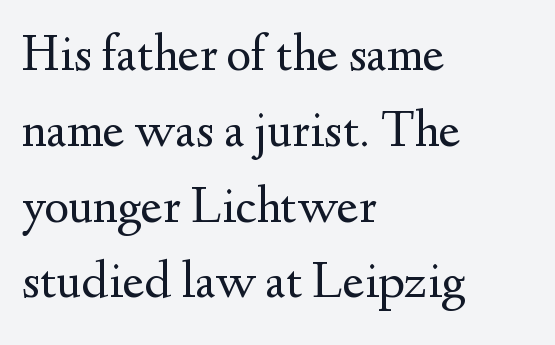
This block has exactly the height ordinary leading produces. Proportional: the letters do not fall into vertical columns. This is roman type, the default non-slanted kind. The space directly below the letters is spotless.
